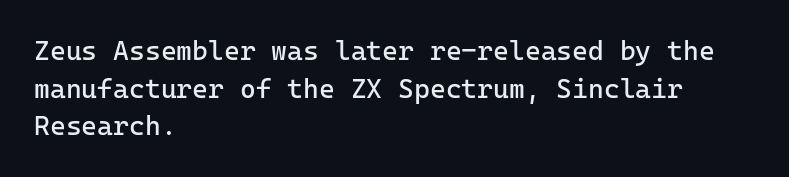
Notice how the stems are strictly vertical — no italics here. A bare baseline throughout the passage. Inter-character spacing is left at the font's built-in metrics. Vertical spacing — default. The ragged edge is on the right, which tells us the setting is flush left. The font sits on the lighter half of the weight spectrum, regular included.
